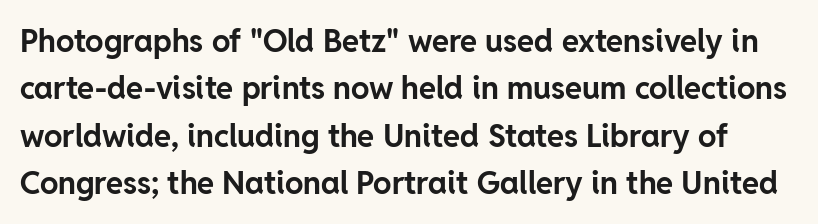
Q: Is the text bold? A: Yes.
Q: Is the text italic (slanted)? A: No, it is upright.
Q: Is the typeface a serif or a sans-serif typeface? A: Sans-serif.
Q: Is the text underlined? A: No.
Q: Is the spacing between letters normal or unusually wide? A: Normal.
Q: Is the spacing between lines tight, normal or loose? A: Normal.
Q: Width (condensed, normal, or wide)? A: Normal.
Q: Stroke contrast? A: Low.
Q: x-height? A: Medium.
Q: Monospaced? A: No.
